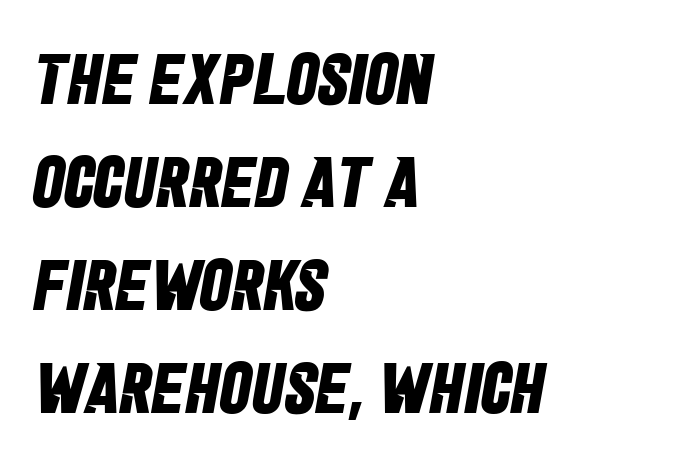
{"serif": "no", "bold": "yes", "weight": "bold", "width": "condensed", "stroke_contrast": "low", "x_height": "large", "monospaced": "no", "underline": "no", "align": "left", "line_spacing": "normal", "line_spacing_ratio": 1.43, "letter_spacing": "normal", "letter_spacing_em": 0.0, "glyph_px": 72}
